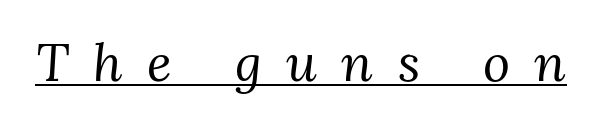
Q: Is the text bold? A: No.
Q: Is the text italic (slanted)? A: Yes, it leans right by about 3 degrees.
Q: Is the typeface a serif or a sans-serif typeface? A: Serif.
Q: Is the text underlined? A: Yes.
Q: Is the spacing between letters normal or unusually wide? A: Unusually wide.
Q: Width (condensed, normal, or wide)? A: Normal.
Q: Stroke contrast? A: Medium.
Q: x-height? A: Medium.
Q: Monospaced? A: No.
